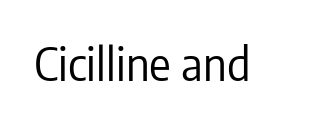
Bold? No — there's no thickening of the strokes. Decoration check: the copy has no underline. Looks like regular typesetting: each glyph gets only the width it needs. Words appear dense and cohesive because spacing is normal. The rendering shows plain stroke endings on the letterforms — a sans-serif design.
